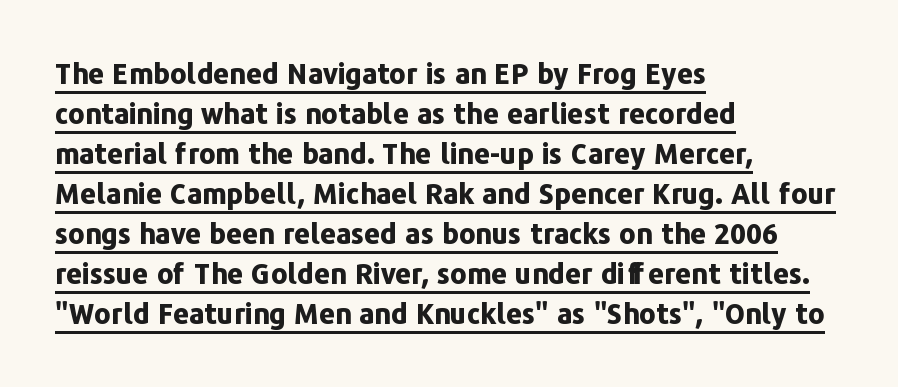
The image shows 28 px bold sans-serif type, upright; set left-aligned, normal line spacing (1.43x), normal letter spacing, underlined; low stroke contrast and a medium x-height.
